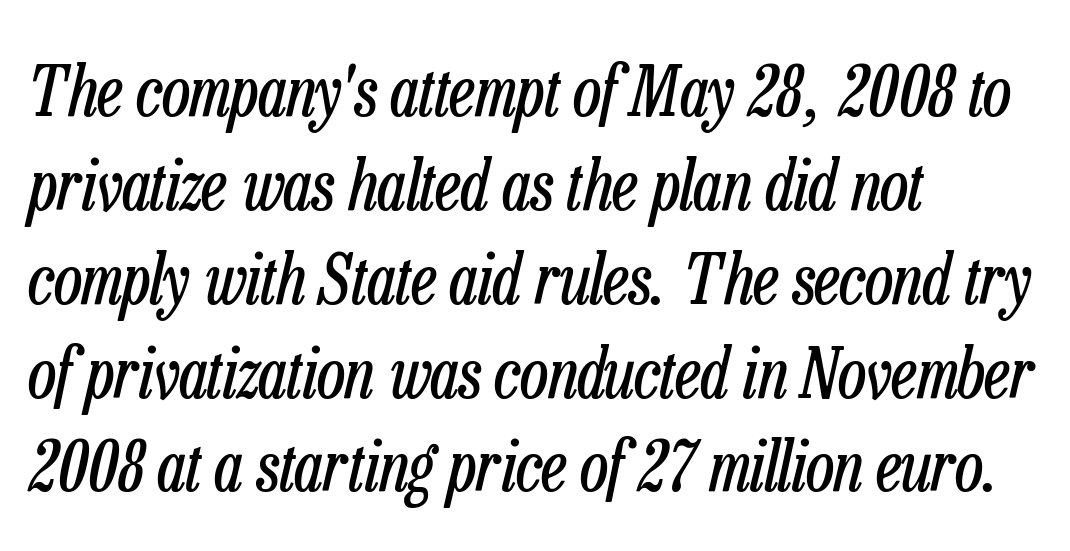
Q: Is the text bold? A: No.
Q: Is the text italic (slanted)? A: Yes, it leans right by about 13 degrees.
Q: Is the text underlined? A: No.
Q: How is the paragraph aligned? A: Left-aligned.
Q: Is the spacing between letters normal or unusually wide? A: Normal.
Q: Is the spacing between lines tight, normal or loose? A: Normal.
Q: Width (condensed, normal, or wide)? A: Condensed.
Q: Stroke contrast? A: Low.
Q: x-height? A: Medium.
Q: Monospaced? A: No.
